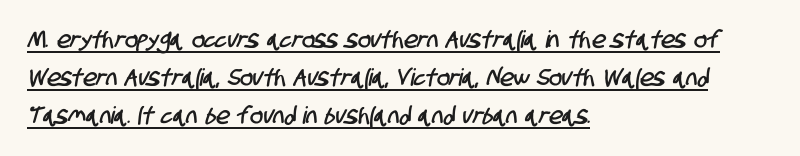
The space between consecutive lines is moderate. Inter-character spacing is left at the font's built-in metrics. In designer terms, the underline attribute is active on this setting. Visually the block forms a straight wall on the left and a jagged coastline on the right.
